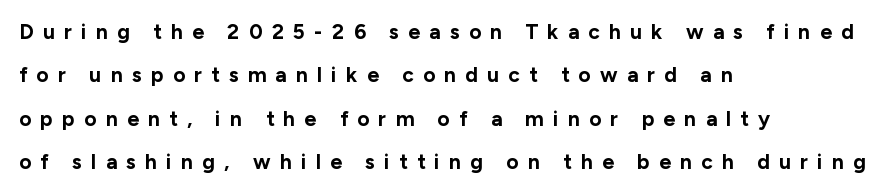
The image shows 21 px bold type, upright; set left-aligned, loose line spacing (2.07x), unusually wide letter spacing (+0.44 em), not underlined.
